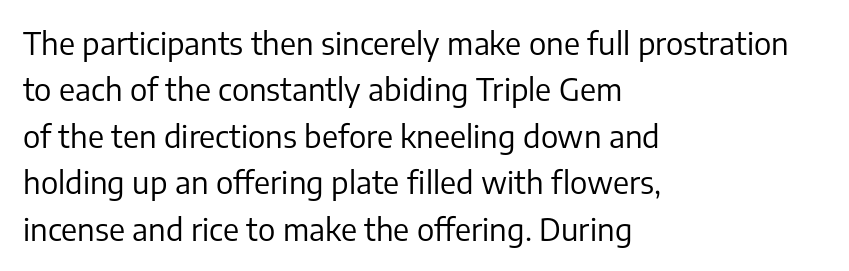
Q: Is the text bold? A: No.
Q: Is the text italic (slanted)? A: No, it is upright.
Q: Is the typeface a serif or a sans-serif typeface? A: Sans-serif.
Q: Is the text underlined? A: No.
Q: How is the paragraph aligned? A: Left-aligned.
Q: Is the spacing between letters normal or unusually wide? A: Normal.
Q: Is the spacing between lines tight, normal or loose? A: Normal.
Q: Width (condensed, normal, or wide)? A: Normal.
Q: Stroke contrast? A: Low.
Q: x-height? A: Medium.
Q: Monospaced? A: No.
